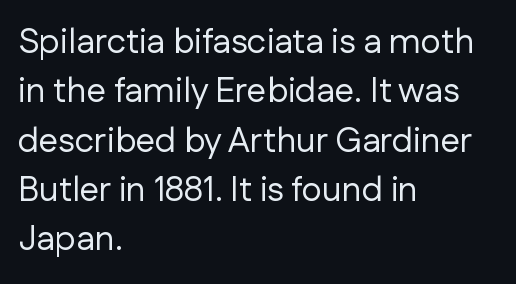
Q: Is the text bold? A: No.
Q: Is the text italic (slanted)? A: No, it is upright.
Q: Is the typeface a serif or a sans-serif typeface? A: Sans-serif.
Q: Is the text underlined? A: No.
Q: How is the paragraph aligned? A: Left-aligned.
Q: Is the spacing between letters normal or unusually wide? A: Normal.
Q: Is the spacing between lines tight, normal or loose? A: Normal.
Q: Width (condensed, normal, or wide)? A: Normal.
Q: Stroke contrast? A: Low.
Q: x-height? A: Medium.
Q: Monospaced? A: No.
